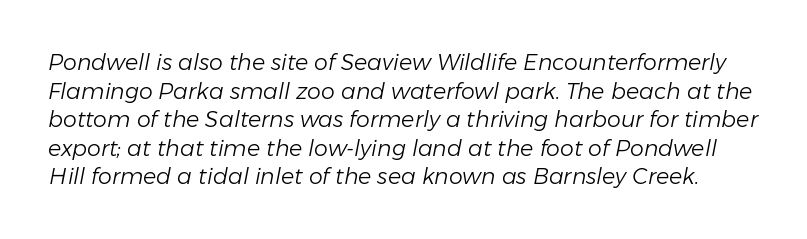
Q: Is the text bold? A: No.
Q: Is the text italic (slanted)? A: Yes, it leans right by about 11 degrees.
Q: Is the text underlined? A: No.
Q: Is the spacing between letters normal or unusually wide? A: Normal.
Q: Is the spacing between lines tight, normal or loose? A: Normal.
